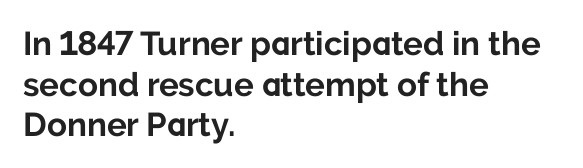
The image shows 33 px bold sans-serif type, upright; set left-aligned, line spacing 1.23x, normal letter spacing, not underlined; low stroke contrast and a medium x-height.
